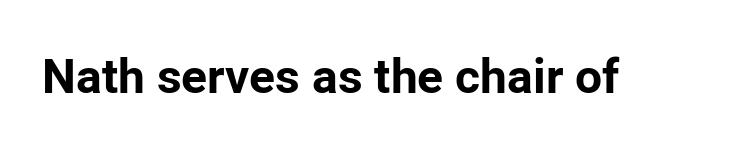
Q: Is the text bold? A: Yes.
Q: Is the text italic (slanted)? A: No, it is upright.
Q: Is the typeface a serif or a sans-serif typeface? A: Sans-serif.
Q: Is the text underlined? A: No.
Q: Is the spacing between letters normal or unusually wide? A: Normal.
Q: Width (condensed, normal, or wide)? A: Normal.
Q: Stroke contrast? A: Low.
Q: x-height? A: Medium.
Q: Monospaced? A: No.
